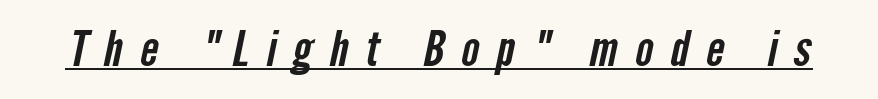
Q: Is the typeface a serif or a sans-serif typeface? A: Sans-serif.
Q: Is the text underlined? A: Yes.
Q: Is the spacing between letters normal or unusually wide? A: Unusually wide.
Q: Width (condensed, normal, or wide)? A: Condensed.
Q: Stroke contrast? A: Low.
Q: x-height? A: Medium.
Q: Monospaced? A: No.
